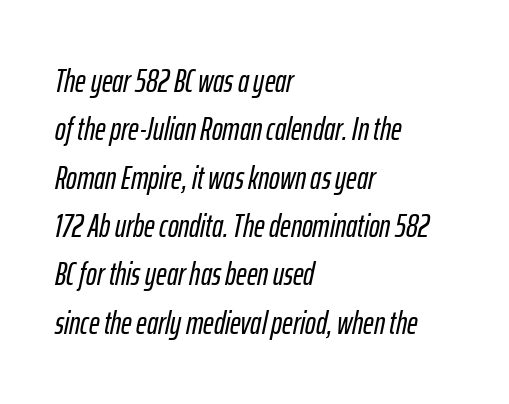
Posture: slanted. Decoration check: the copy has no underline. You could not count columns in this text — the font is proportionally spaced. Compared with typical body copy, the letter spacing here is the same. The vertical gap from one line to the next is medium. Alignment: flush left.
